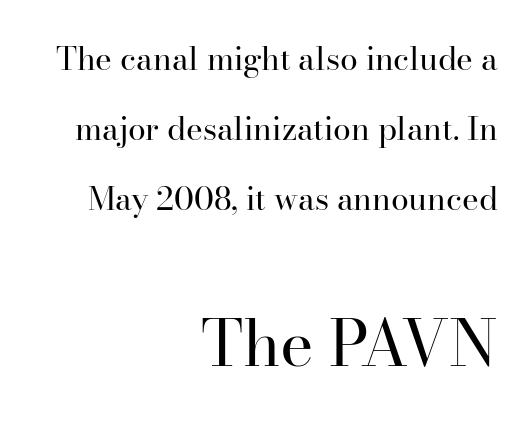
{"serif": "yes", "italic": "no", "bold": "no", "weight": "regular", "width": "normal", "stroke_contrast": "high", "x_height": "small", "monospaced": "no", "underline": "no", "align": "right", "line_spacing": "loose", "line_spacing_ratio": 2.18, "letter_spacing": "normal", "letter_spacing_em": 0.0, "larger_block": "second", "size_ratio": 2.0, "glyph_px": 64}
